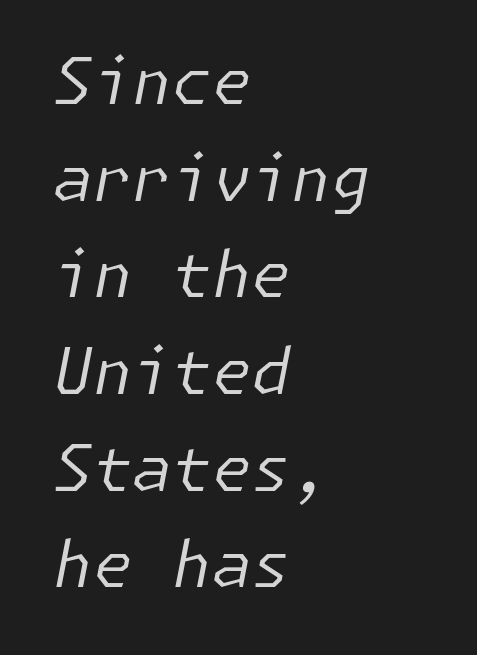
{"italic": "yes", "lean": "right", "slant_degrees": 11, "bold": "no", "weight": "regular", "width": "normal", "stroke_contrast": "low", "x_height": "medium", "underline": "no", "align": "left", "line_spacing": "normal", "line_spacing_ratio": 1.51, "letter_spacing": "normal", "letter_spacing_em": 0.0, "glyph_px": 64}
